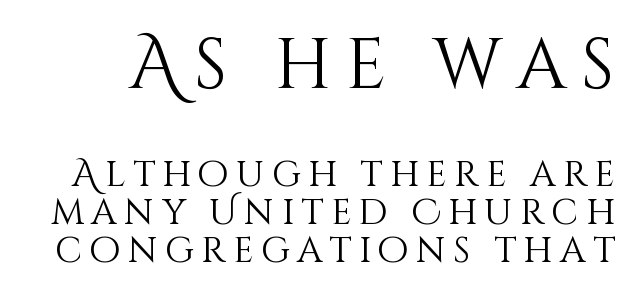
Q: Is the text bold? A: No.
Q: Is the text italic (slanted)? A: No, it is upright.
Q: Is the text underlined? A: No.
Q: Is the spacing between letters normal or unusually wide? A: Unusually wide.
Q: Is the spacing between lines tight, normal or loose? A: Tight.
Q: Which block of text is set in a larger size, the first (top) or the second (bottom)? A: The first (top) one.
Q: Width (condensed, normal, or wide)? A: Normal.
Q: Stroke contrast? A: Medium.
Q: x-height? A: Large.
Q: Monospaced? A: No.
